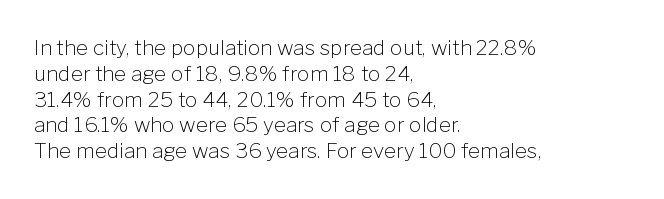
Visually the block forms a straight wall on the left and a jagged coastline on the right. This sample uses plain, unmodified letter spacing. The face looks like a standard text weight, possibly lighter. Check under the words: just untouched page. Does the lettering tilt? It doesn't — this is upright.
